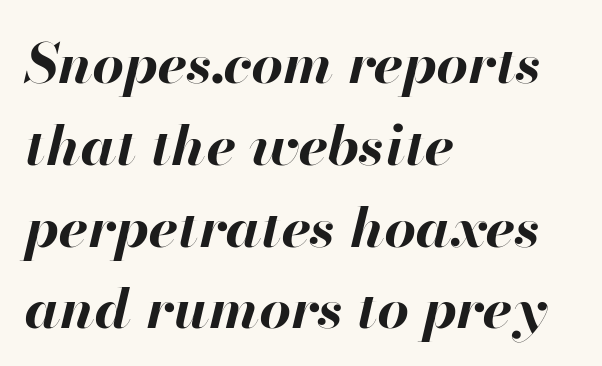
This sample keeps an unexceptional amount of space between lines. Line beginnings align vertically; line endings do not. Observe the lean: these are italic letterforms. Nobody drew a line under any word here. Nothing unusual about the tracking: characters are spaced as the font intends. Each letter keeps its own natural width here, so spacing adapts to shape.
